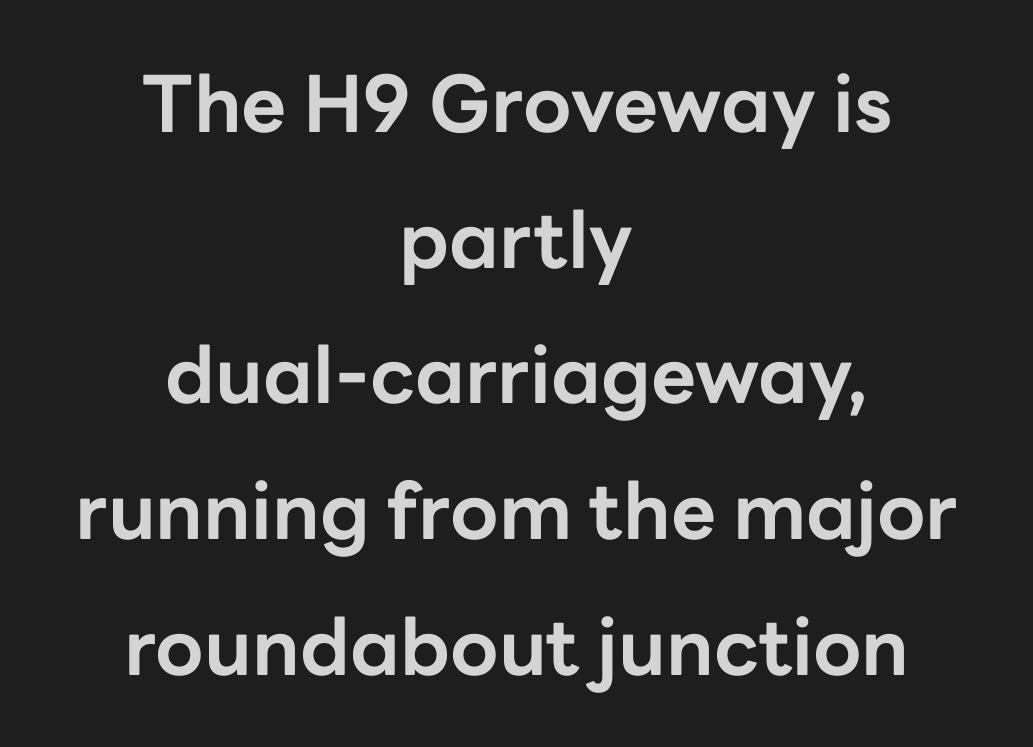
I'd describe the lettering as bold — thick and assertive. Is this a fixed-width face? No — the glyphs have proportional, varying widths. Upright lettering throughout. Nothing unusual about the tracking: characters are spaced as the font intends. Nothing sits at the stroke ends, so this counts as sans-serif. This sample is center-justified, so both line endings float freely.
